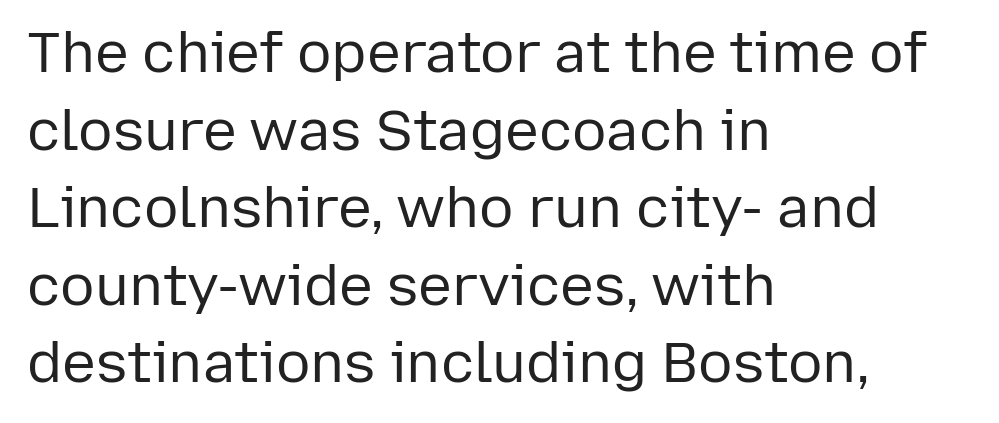
This rendering uses left alignment, leaving the right contour irregular. Each stroke keeps to a modest, everyday thickness or less. Varying glyph widths throughout — classic text-font behaviour. A typesetter would call this leading conventional body-copy spacing.
